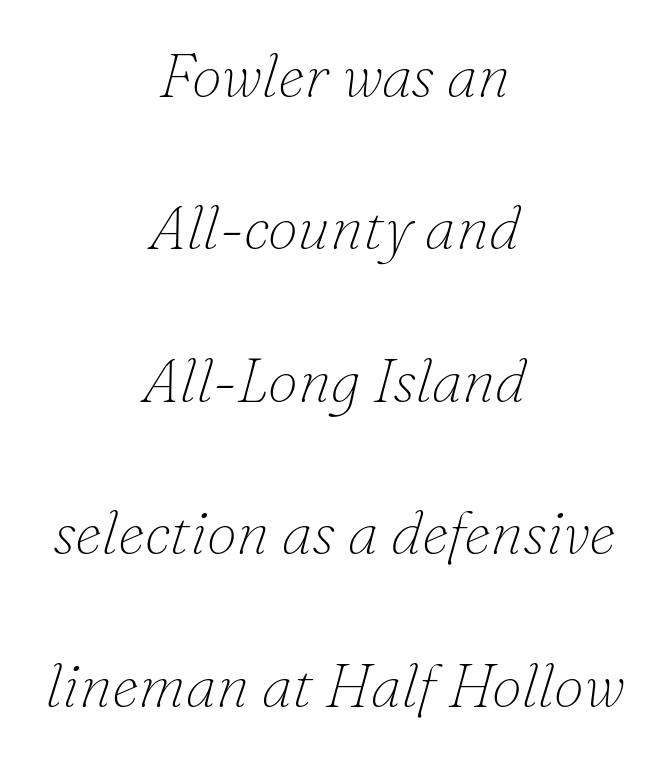
Q: Is the text bold? A: No.
Q: Is the text italic (slanted)? A: Yes, it leans right by about 16 degrees.
Q: Is the typeface a serif or a sans-serif typeface? A: Serif.
Q: Is the text underlined? A: No.
Q: How is the paragraph aligned? A: Centered.
Q: Is the spacing between letters normal or unusually wide? A: Normal.
Q: Is the spacing between lines tight, normal or loose? A: Loose.
Q: Width (condensed, normal, or wide)? A: Normal.
Q: Stroke contrast? A: Low.
Q: x-height? A: Small.
Q: Monospaced? A: No.
